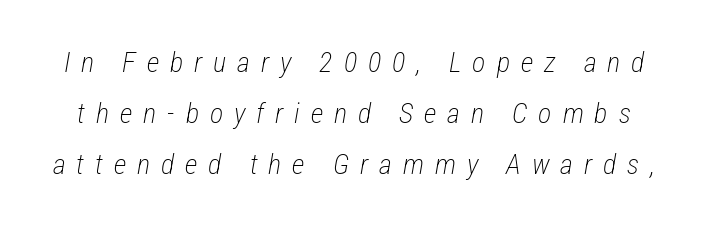
Q: Is the text bold? A: No.
Q: Is the text italic (slanted)? A: Yes, it leans right by about 12 degrees.
Q: Is the text underlined? A: No.
Q: Is the spacing between letters normal or unusually wide? A: Unusually wide.
Q: Width (condensed, normal, or wide)? A: Condensed.
Q: Stroke contrast? A: Low.
Q: x-height? A: Medium.
Q: Monospaced? A: No.
